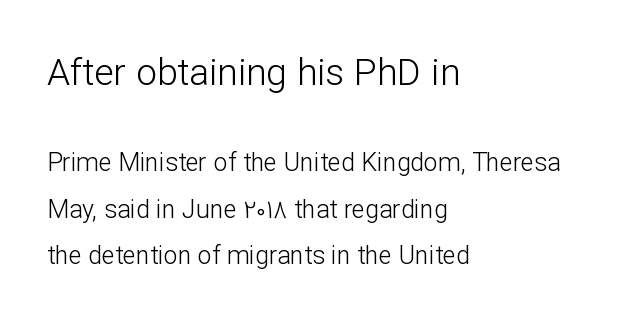
Q: Is the text bold? A: No.
Q: Is the text italic (slanted)? A: No, it is upright.
Q: Is the typeface a serif or a sans-serif typeface? A: Sans-serif.
Q: Is the text underlined? A: No.
Q: How is the paragraph aligned? A: Left-aligned.
Q: Is the spacing between letters normal or unusually wide? A: Normal.
Q: Which block of text is set in a larger size, the first (top) or the second (bottom)? A: The first (top) one.
Q: Width (condensed, normal, or wide)? A: Normal.
Q: Stroke contrast? A: Low.
Q: x-height? A: Medium.
Q: Monospaced? A: No.
